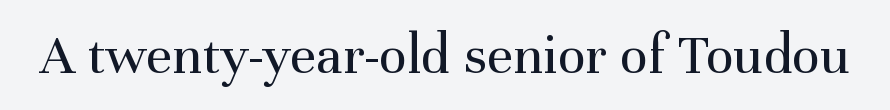
{"serif": "yes", "italic": "no", "bold": "no", "weight": "regular", "width": "normal", "stroke_contrast": "medium", "x_height": "medium", "monospaced": "no", "underline": "no", "letter_spacing": "normal", "letter_spacing_em": 0.0, "glyph_px": 58}
